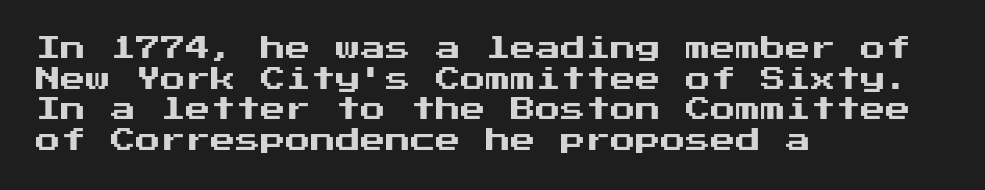
Which margin do the lines hug? The left one — the right edge is uneven. Bare-footed words on every line. Here the glyphs are tracked normally, forming tight word shapes. Does the lettering tilt? It doesn't — this is upright.
